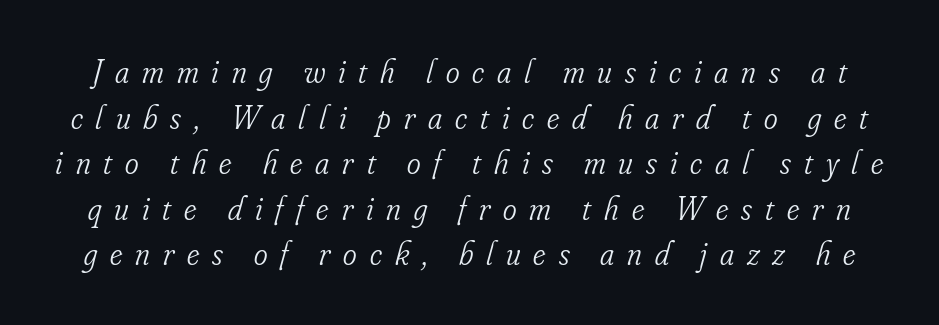
Do the characters align in a grid? No, the font is proportional. Notice how the stems are inclined rather than vertical — that's the hallmark of italics. The tracking reads as deliberately expanded to a designer's eye. Stroke thickness stays within the range of a standard reading face or lighter.
